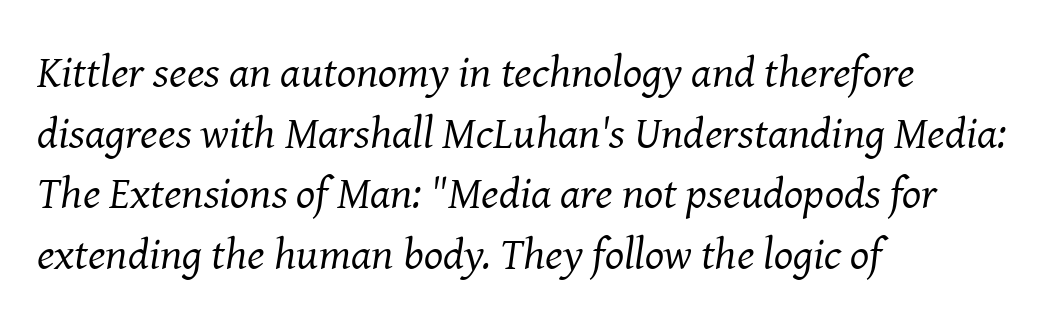
Is this a sans? No — the strokes have serifs. Leading matches the norm, producing a regular column. Anything drawn beneath the words? Only blank space. Horizontally, the lines are justified to the leading edge only. These lines were composed using italics. Compared with typical body copy, the letter spacing here is the same.
